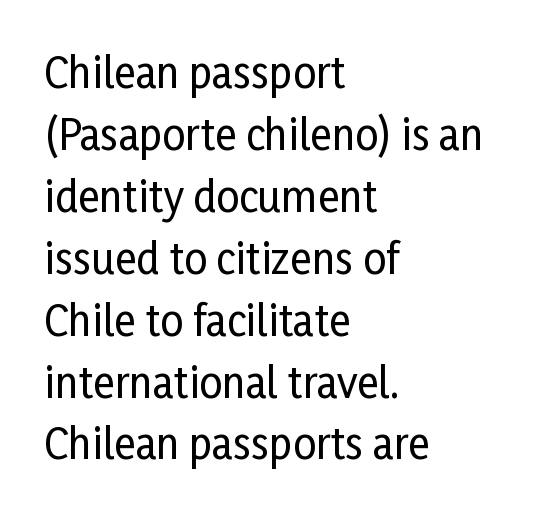
The image shows 41 px condensed sans-serif type, upright; set left-aligned, normal line spacing (1.51x), normal letter spacing, not underlined; low stroke contrast and a medium x-height.
